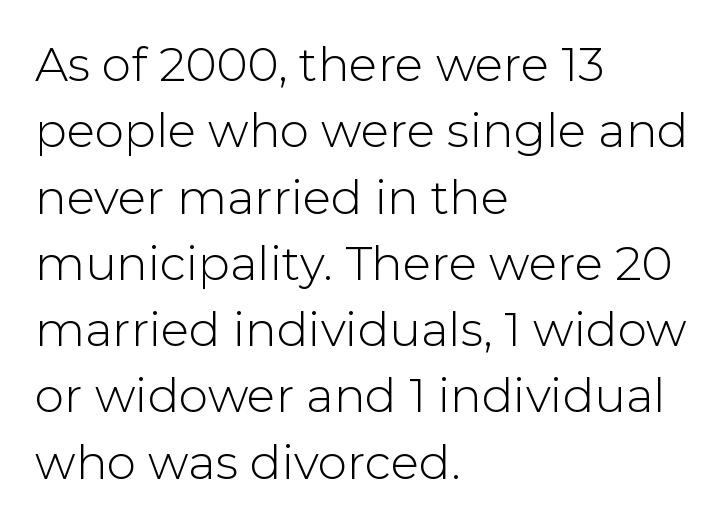
Q: Is the text bold? A: No.
Q: Is the text italic (slanted)? A: No, it is upright.
Q: Is the typeface a serif or a sans-serif typeface? A: Sans-serif.
Q: Is the text underlined? A: No.
Q: How is the paragraph aligned? A: Left-aligned.
Q: Is the spacing between letters normal or unusually wide? A: Normal.
Q: Is the spacing between lines tight, normal or loose? A: Normal.
Q: Width (condensed, normal, or wide)? A: Normal.
Q: Stroke contrast? A: Low.
Q: x-height? A: Medium.
Q: Monospaced? A: No.
